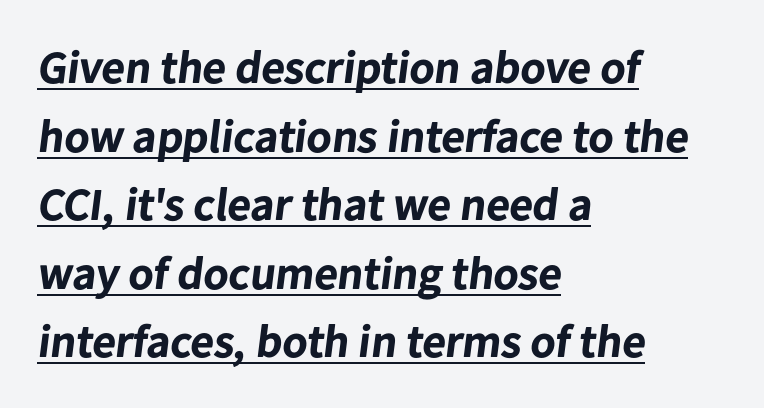
Layout note: lines flush left. Looks like regular typesetting: each glyph gets only the width it needs. A continuous stroke trails under the words, as in a hyperlink. Heft: maximum for text — a bold. This sample keeps an unexceptional amount of space between lines. You can tell from the bare stems that sans-serif type was used.
